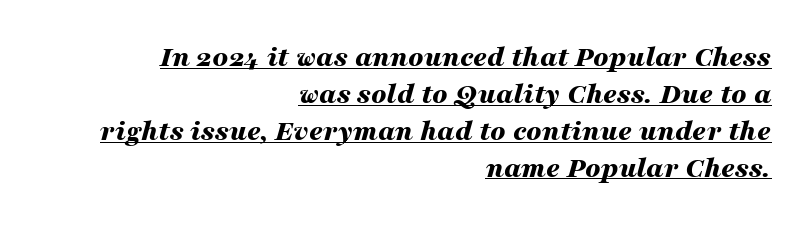
Q: Is the text bold? A: Yes.
Q: Is the text italic (slanted)? A: Yes, it leans right by about 16 degrees.
Q: Is the text underlined? A: Yes.
Q: How is the paragraph aligned? A: Right-aligned.
Q: Is the spacing between letters normal or unusually wide? A: Normal.
Q: Width (condensed, normal, or wide)? A: Wide.
Q: Stroke contrast? A: Medium.
Q: x-height? A: Medium.
Q: Monospaced? A: No.
